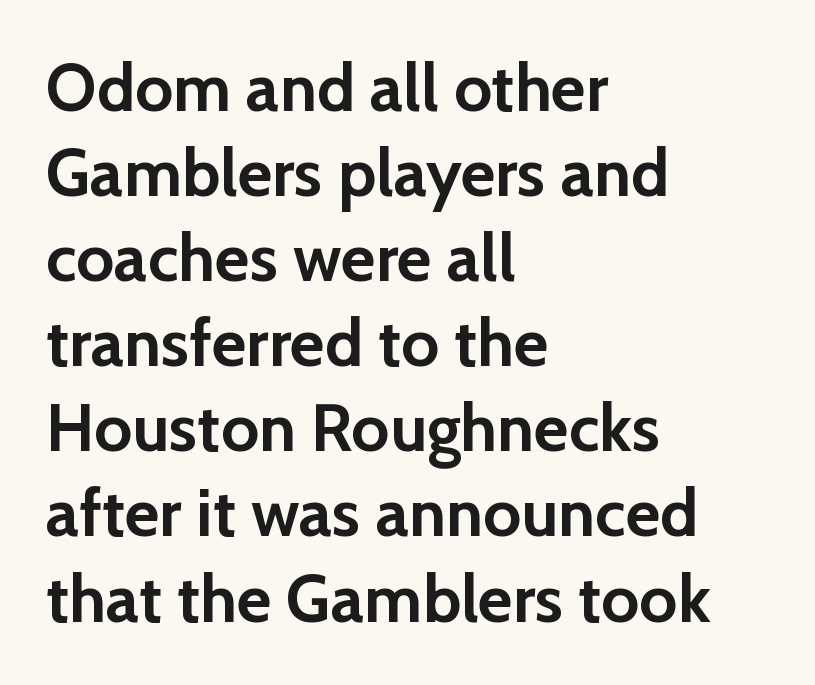
{"serif": "no", "italic": "no", "bold": "yes", "weight": "semibold", "width": "normal", "stroke_contrast": "low", "x_height": "medium", "monospaced": "no", "underline": "no", "align": "left", "line_spacing": "normal", "line_spacing_ratio": 1.27, "letter_spacing": "normal", "letter_spacing_em": 0.0, "glyph_px": 67}
